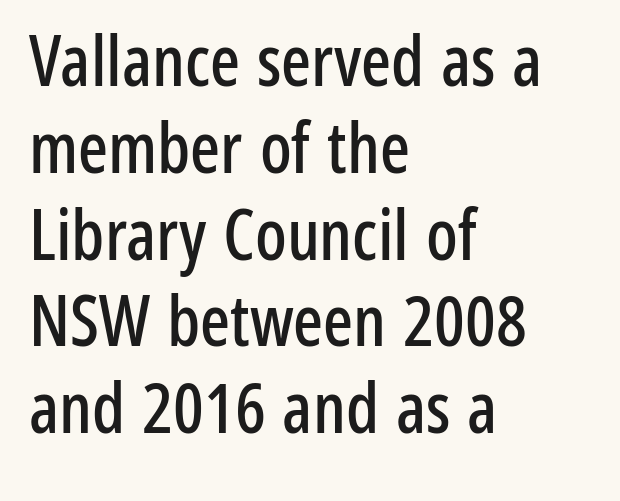
The image shows 70 px condensed sans-serif type, upright; set left-aligned, line spacing 1.24x, normal letter spacing, not underlined; low stroke contrast and a medium x-height.
